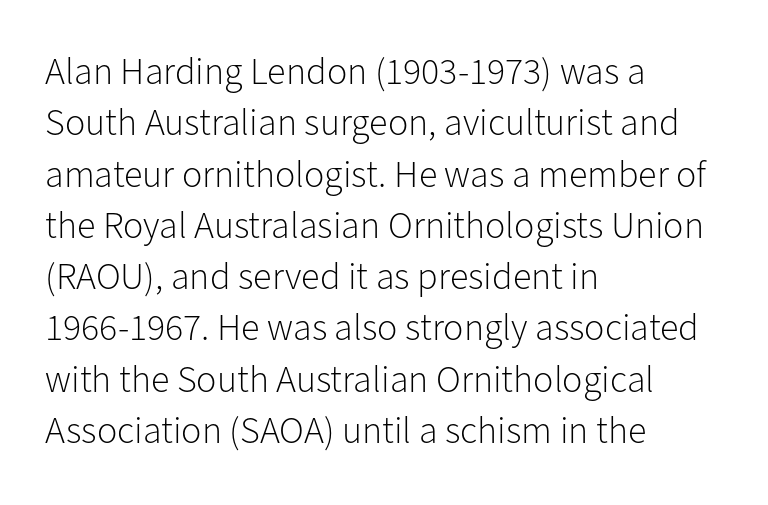
Q: Is the text bold? A: No.
Q: Is the text italic (slanted)? A: No, it is upright.
Q: Is the typeface a serif or a sans-serif typeface? A: Sans-serif.
Q: Is the text underlined? A: No.
Q: How is the paragraph aligned? A: Left-aligned.
Q: Is the spacing between letters normal or unusually wide? A: Normal.
Q: Is the spacing between lines tight, normal or loose? A: Normal.
Q: Width (condensed, normal, or wide)? A: Normal.
Q: Stroke contrast? A: Low.
Q: x-height? A: Medium.
Q: Monospaced? A: No.
